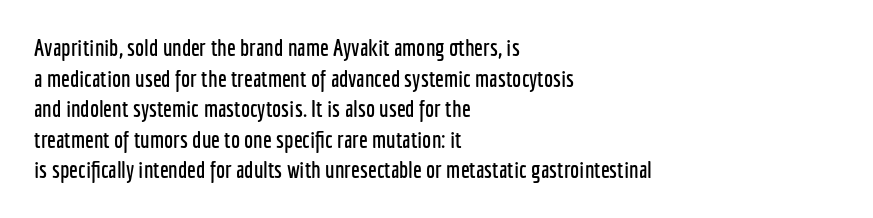
{"italic": "no", "underline": "no", "align": "left", "line_spacing": "normal", "line_spacing_ratio": 1.33, "letter_spacing": "normal", "letter_spacing_em": 0.0, "glyph_px": 23}
